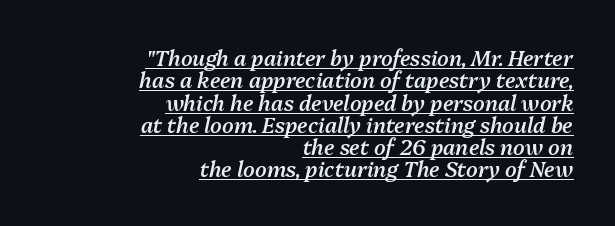
The image shows 21 px text type, italic (leaning right); set right-aligned, tight line spacing (1.06x), normal letter spacing, underlined.
